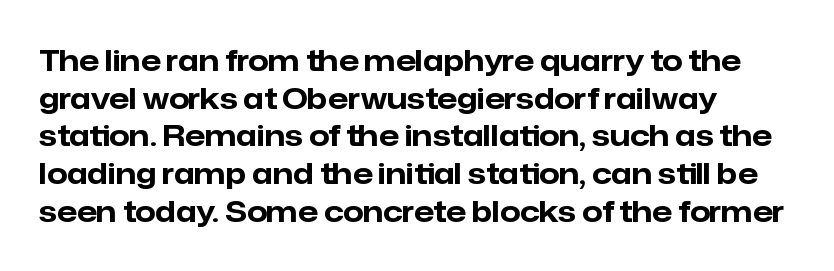
A typesetter would call this proportional, since set widths differ per character. Here the glyphs are tracked normally, forming tight word shapes. Pretty heavy lettering here — definitely bold. Each row of text sits above clean, open space. Nope, no serifs anywhere on these letters.
